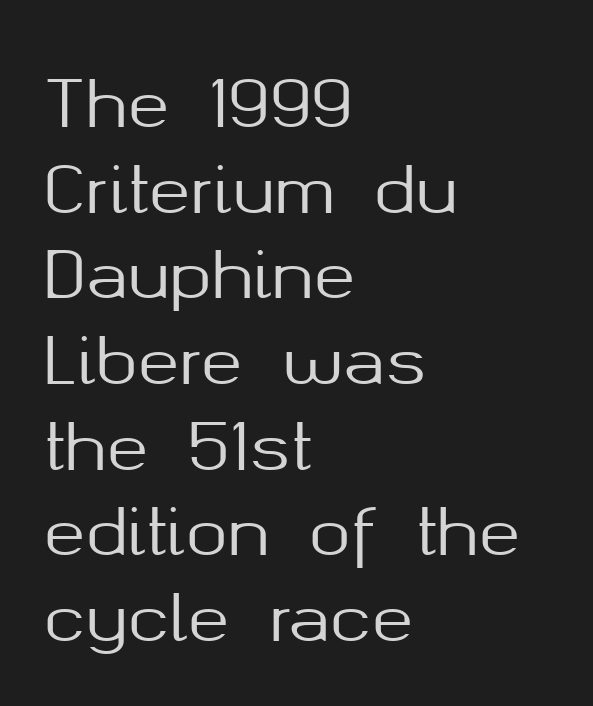
The tracking reads as untouched default to a designer's eye. Vertical spacing — default. The rendering uses natural spacing where letterforms have individual widths. The zone under the glyphs is completely vacant. The passage shown is typeset with a sans-serif family. One-word summary of the alignment: left.
